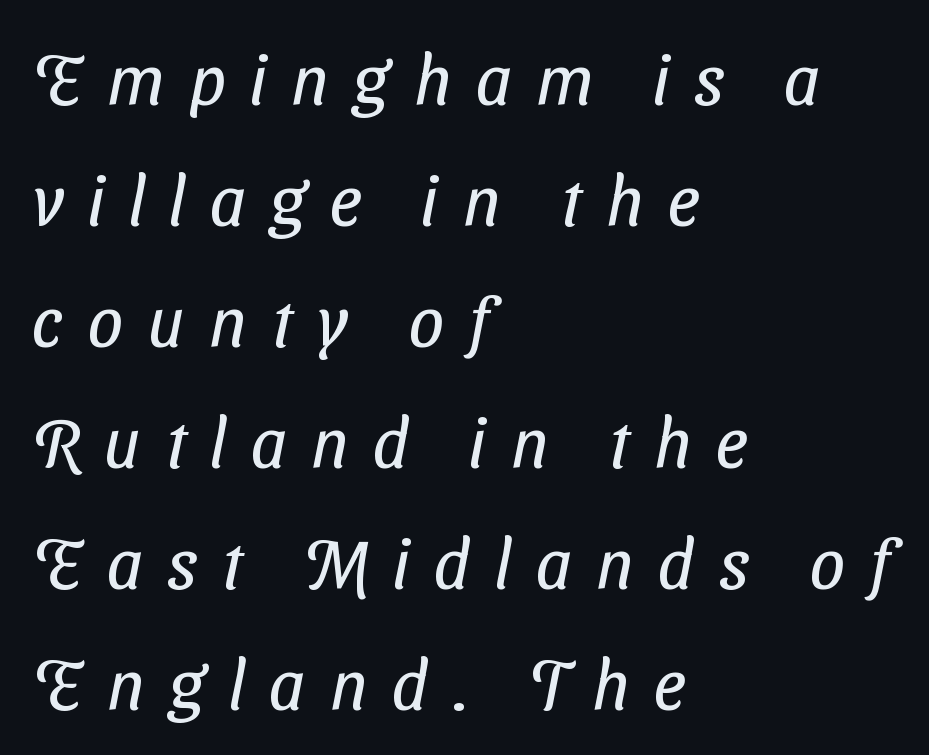
The image shows 70 px regular-weight, condensed sans-serif type; set left-aligned, line spacing 1.73x, unusually wide letter spacing (+0.35 em), not underlined; low stroke contrast and a medium x-height.
